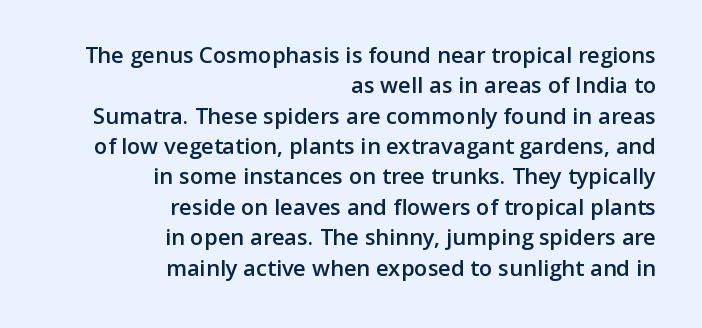
Q: Is the text bold? A: Semi-bold.
Q: Is the text italic (slanted)? A: No, it is upright.
Q: Is the text underlined? A: No.
Q: How is the paragraph aligned? A: Right-aligned.
Q: Is the spacing between letters normal or unusually wide? A: Normal.
Q: Is the spacing between lines tight, normal or loose? A: Normal.
